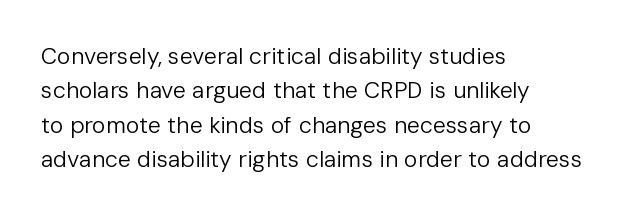
Q: Is the text bold? A: No.
Q: Is the text italic (slanted)? A: No, it is upright.
Q: Is the text underlined? A: No.
Q: How is the paragraph aligned? A: Left-aligned.
Q: Is the spacing between letters normal or unusually wide? A: Normal.
Q: Is the spacing between lines tight, normal or loose? A: Normal.
